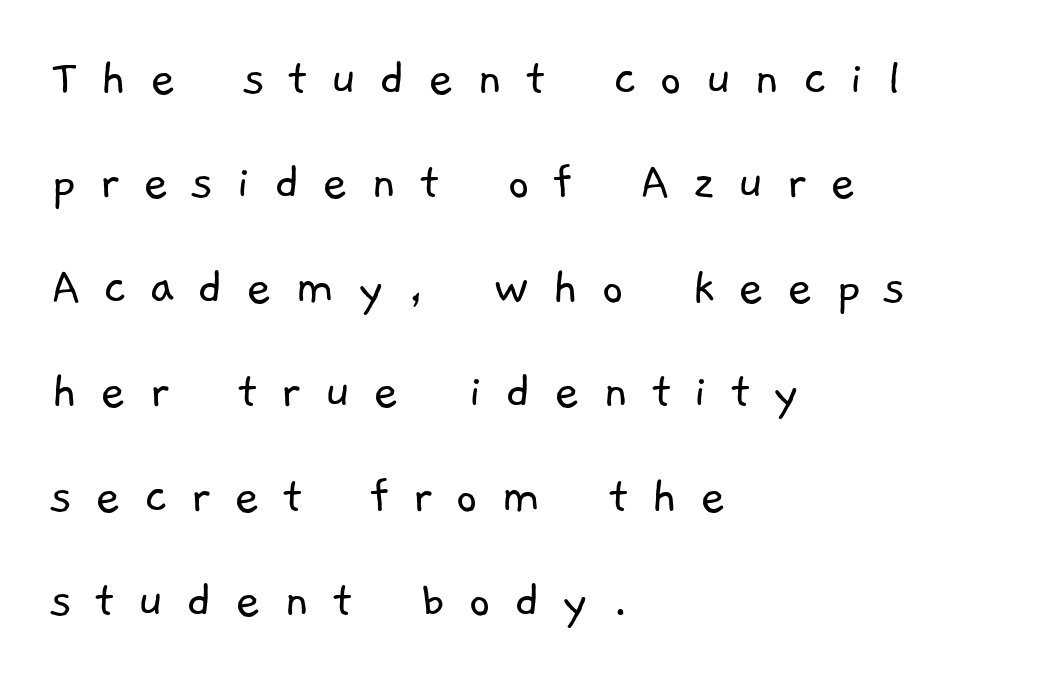
Q: Is the text bold? A: No.
Q: Is the typeface a serif or a sans-serif typeface? A: Sans-serif.
Q: Is the text underlined? A: No.
Q: How is the paragraph aligned? A: Left-aligned.
Q: Is the spacing between letters normal or unusually wide? A: Unusually wide.
Q: Is the spacing between lines tight, normal or loose? A: Loose.
Q: Width (condensed, normal, or wide)? A: Normal.
Q: Stroke contrast? A: Low.
Q: x-height? A: Medium.
Q: Monospaced? A: No.
